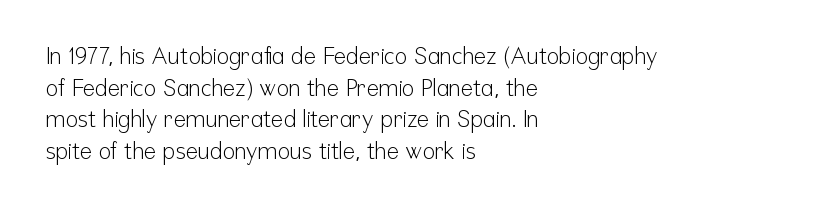
Q: Is the text bold? A: No.
Q: Is the text italic (slanted)? A: No, it is upright.
Q: Is the text underlined? A: No.
Q: How is the paragraph aligned? A: Left-aligned.
Q: Is the spacing between letters normal or unusually wide? A: Normal.
Q: Is the spacing between lines tight, normal or loose? A: Normal.
